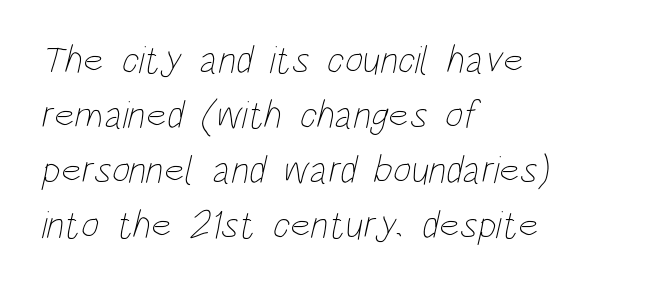
These lines are rendered in a variable-pitch font. A classic flush-left, rag-right setting is used for this passage. Students, observe: this is what conventionally led text looks like. Each row of text sits above clean, open space. Inter-character spacing is left at the font's built-in metrics. This is not heavy type; no bold has been used.
